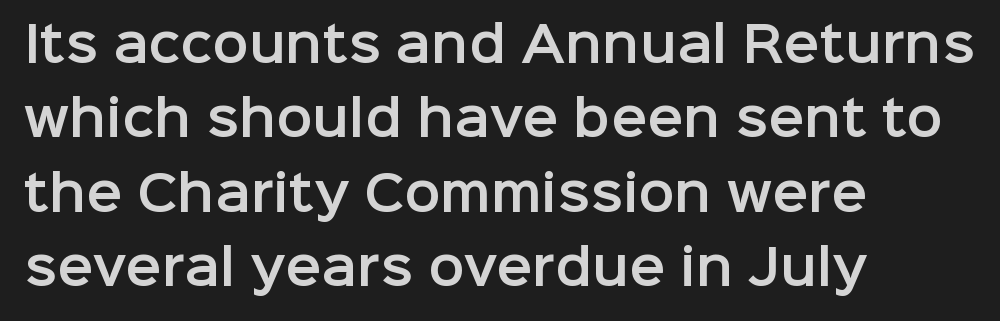
{"serif": "no", "italic": "no", "width": "normal", "stroke_contrast": "low", "x_height": "medium", "monospaced": "no", "underline": "no", "align": "left", "line_spacing": "normal", "line_spacing_ratio": 1.55, "letter_spacing": "normal", "letter_spacing_em": 0.0, "glyph_px": 48}
